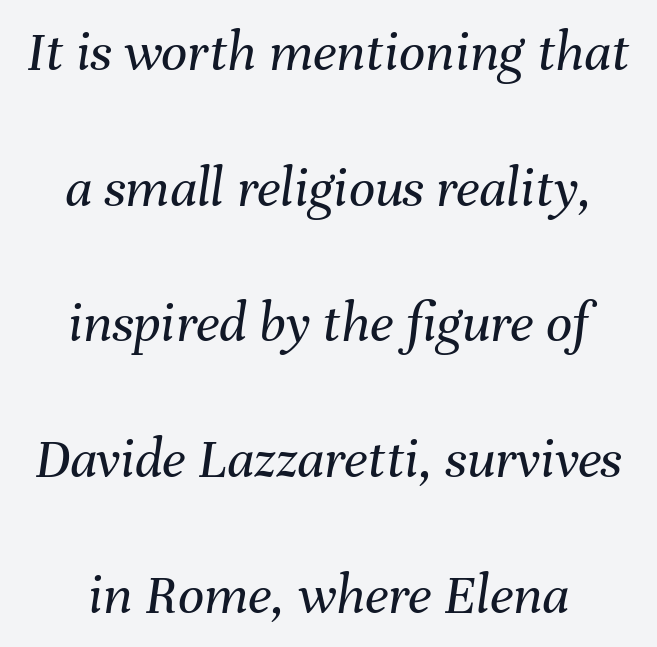
Q: Is the text bold? A: No.
Q: Is the text italic (slanted)? A: Yes, it leans right by about 8 degrees.
Q: Is the text underlined? A: No.
Q: How is the paragraph aligned? A: Centered.
Q: Is the spacing between letters normal or unusually wide? A: Normal.
Q: Is the spacing between lines tight, normal or loose? A: Loose.
Q: Width (condensed, normal, or wide)? A: Normal.
Q: Stroke contrast? A: Medium.
Q: x-height? A: Medium.
Q: Monospaced? A: No.
